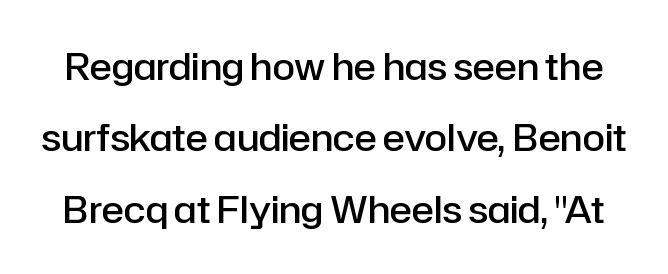
Q: Is the text bold? A: Semi-bold.
Q: Is the text italic (slanted)? A: No, it is upright.
Q: Is the typeface a serif or a sans-serif typeface? A: Sans-serif.
Q: Is the text underlined? A: No.
Q: Is the spacing between letters normal or unusually wide? A: Normal.
Q: Is the spacing between lines tight, normal or loose? A: Loose.
Q: Width (condensed, normal, or wide)? A: Normal.
Q: Stroke contrast? A: Low.
Q: x-height? A: Medium.
Q: Monospaced? A: No.
